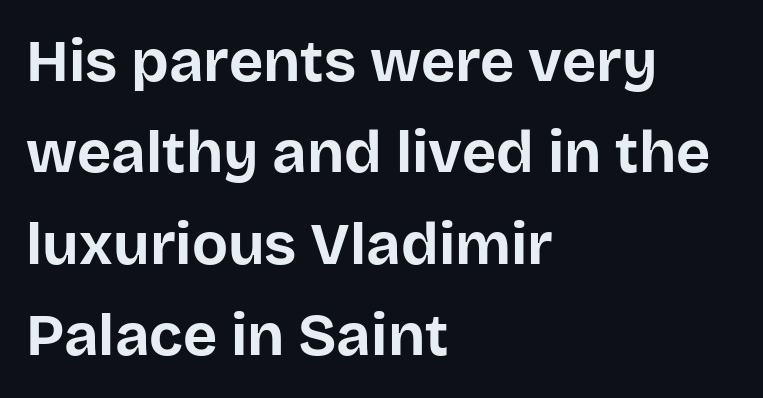
The image shows 59 px bold sans-serif type, upright; set left-aligned, normal line spacing (1.55x), normal letter spacing, not underlined; low stroke contrast and a large x-height.
